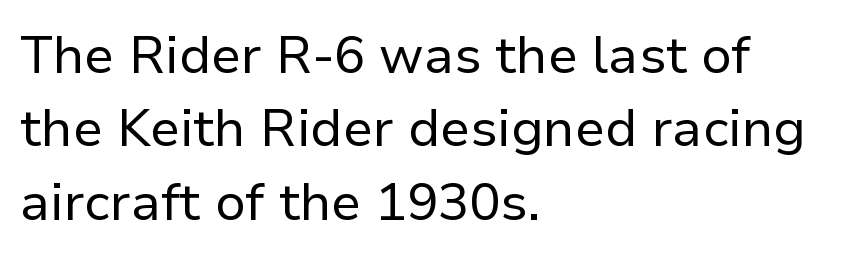
Q: Is the text bold? A: No.
Q: Is the text italic (slanted)? A: No, it is upright.
Q: Is the typeface a serif or a sans-serif typeface? A: Sans-serif.
Q: Is the text underlined? A: No.
Q: How is the paragraph aligned? A: Left-aligned.
Q: Is the spacing between letters normal or unusually wide? A: Normal.
Q: Is the spacing between lines tight, normal or loose? A: Normal.
Q: Width (condensed, normal, or wide)? A: Normal.
Q: Stroke contrast? A: Low.
Q: x-height? A: Medium.
Q: Monospaced? A: No.
